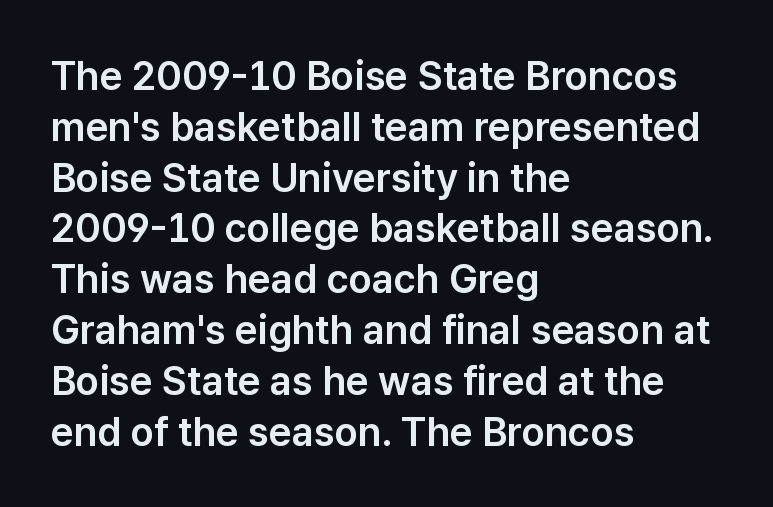
The image shows 40 px sans-serif type, upright; set left-aligned, normal line spacing (1.27x), normal letter spacing, not underlined; low stroke contrast and a medium x-height.
